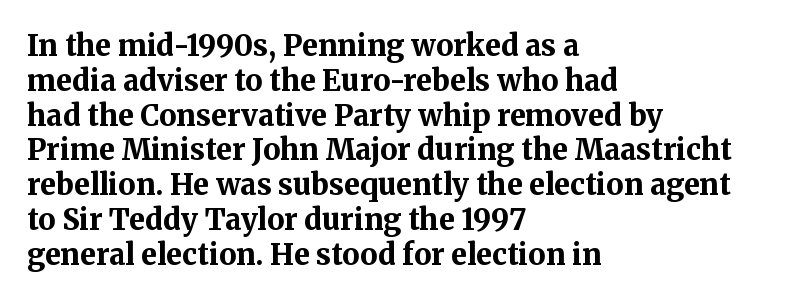
The image shows 29 px bold serif type, upright; set left-aligned, line spacing 1.2x, normal letter spacing, not underlined; medium stroke contrast and a medium x-height.
